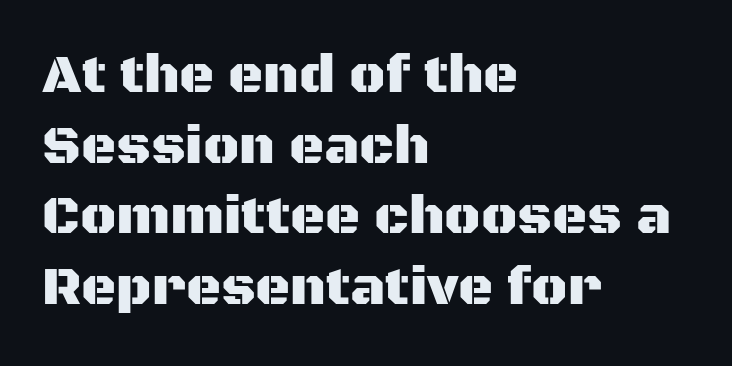
Rule under the text: the space is simply empty. Notice how the stems are strictly vertical — no italics here. Do the characters align in a grid? No, the font is proportional. Is this a sans? Yes — the strokes have no serifs.
